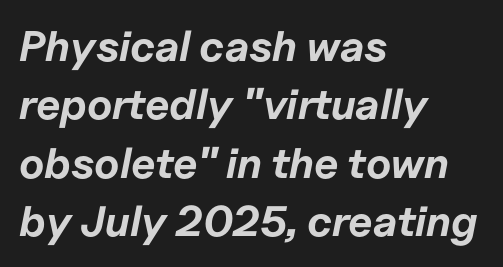
{"italic": "yes", "lean": "right", "slant_degrees": 11, "bold": "yes", "weight": "bold", "width": "normal", "stroke_contrast": "low", "x_height": "medium", "monospaced": "no", "underline": "no", "align": "left", "line_spacing": "normal", "line_spacing_ratio": 1.36, "letter_spacing": "normal", "letter_spacing_em": 0.0, "glyph_px": 43}
